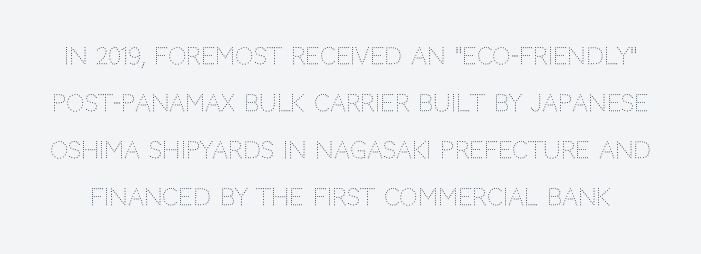
The font is comparable to plain body text, perhaps lighter. The baseline area is clear. These lines were composed using upright roman letters. There is no visible air inserted between adjacent glyphs. The designer dialed line spacing up above the default.
